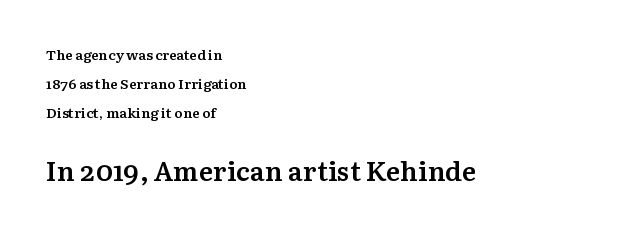
Bigger letters appear in the bottom chunk; the top chunk is reduced. Does the leading feel generous? Absolutely, it's lavish. Check the space under the baseline: it is left empty. Ordinary non-slanted type is in use. A bit beefed up — I'd call it semibold rather than bold.
